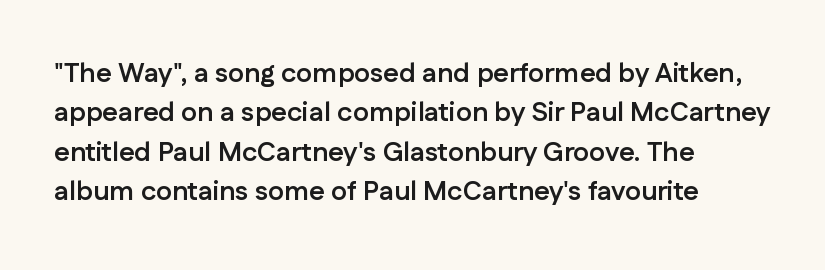
The line texture is even and compact thanks to regular tracking. Notice how the passage keeps a crisp vertical edge on the left only. Rendered with straight, roman letterforms. A bare baseline throughout the passage. One glance says typical: line gaps are just what's usual.
